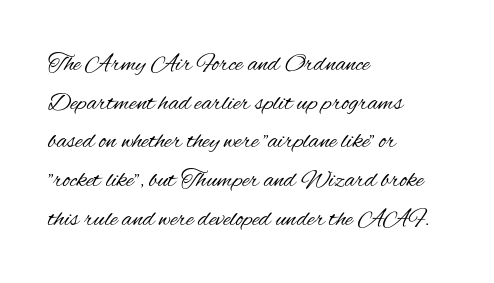
Notice how descenders clear the ascenders below comfortably — that's standard leading. Letter spacing: default. This rendering uses left alignment, leaving the right contour irregular.
